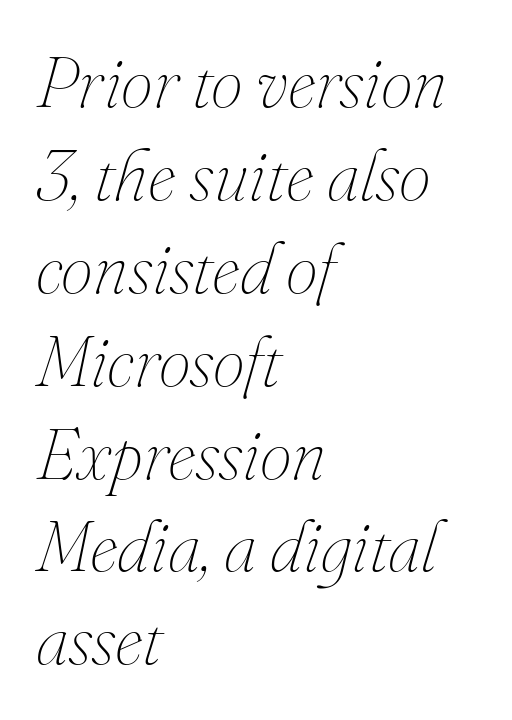
The image shows 72 px thin type, italic (leaning right); set left-aligned, normal line spacing (1.29x), normal letter spacing, not underlined; medium stroke contrast and a small x-height.
